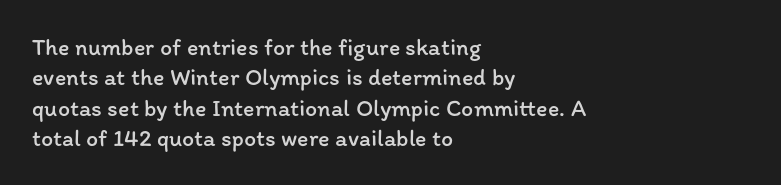
Q: Is the text bold? A: No.
Q: Is the text italic (slanted)? A: No, it is upright.
Q: Is the text underlined? A: No.
Q: How is the paragraph aligned? A: Left-aligned.
Q: Is the spacing between letters normal or unusually wide? A: Normal.
Q: Is the spacing between lines tight, normal or loose? A: Normal.
